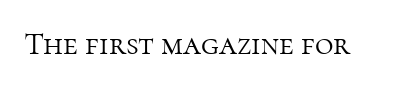
Q: Is the text bold? A: No.
Q: Is the text italic (slanted)? A: No, it is upright.
Q: Is the typeface a serif or a sans-serif typeface? A: Serif.
Q: Is the text underlined? A: No.
Q: Is the spacing between letters normal or unusually wide? A: Normal.
Q: Width (condensed, normal, or wide)? A: Normal.
Q: Stroke contrast? A: High.
Q: x-height? A: Medium.
Q: Monospaced? A: No.
